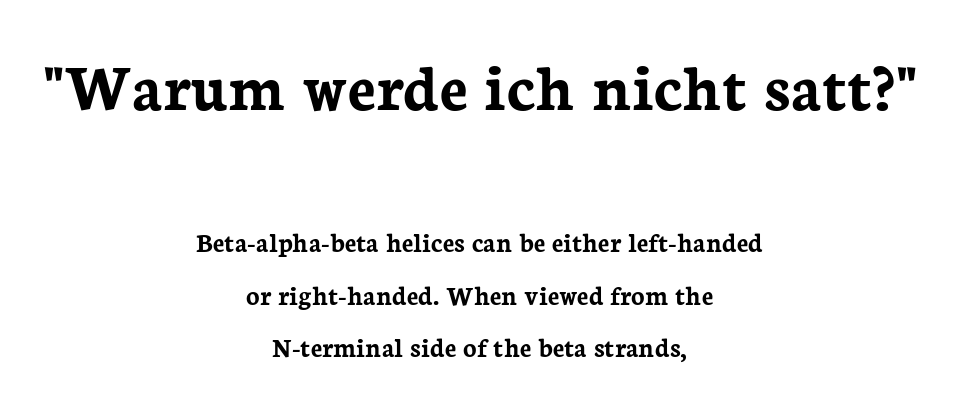
Q: Is the text bold? A: Yes.
Q: Is the text italic (slanted)? A: No, it is upright.
Q: Is the typeface a serif or a sans-serif typeface? A: Serif.
Q: Is the text underlined? A: No.
Q: How is the paragraph aligned? A: Centered.
Q: Is the spacing between letters normal or unusually wide? A: Normal.
Q: Which block of text is set in a larger size, the first (top) or the second (bottom)? A: The first (top) one.
Q: Width (condensed, normal, or wide)? A: Normal.
Q: Stroke contrast? A: Low.
Q: x-height? A: Medium.
Q: Monospaced? A: No.
